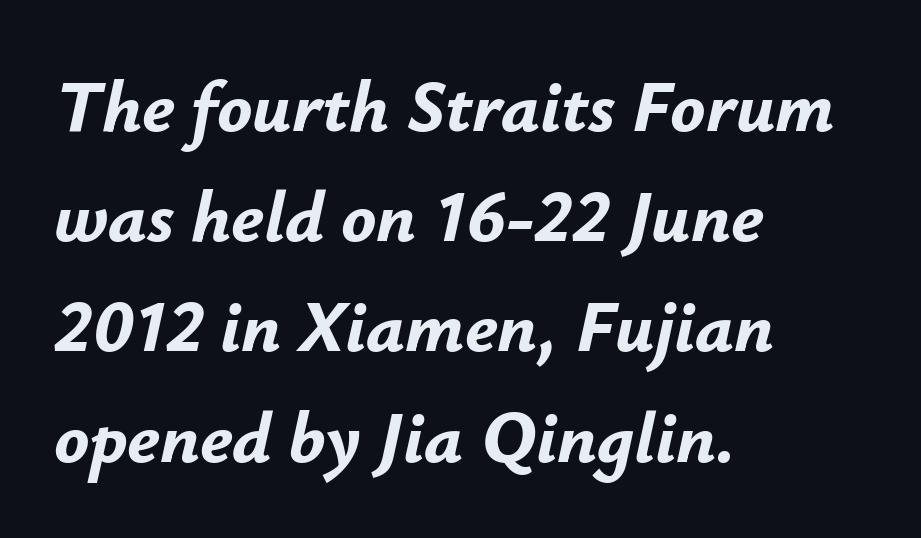
These lines are rendered in a variable-pitch font. Descenders are the only things crossing below the line. The letters sit at their default tracking, neither squeezed nor spread. Is the block centered? No — it sits flush against the left margin.
